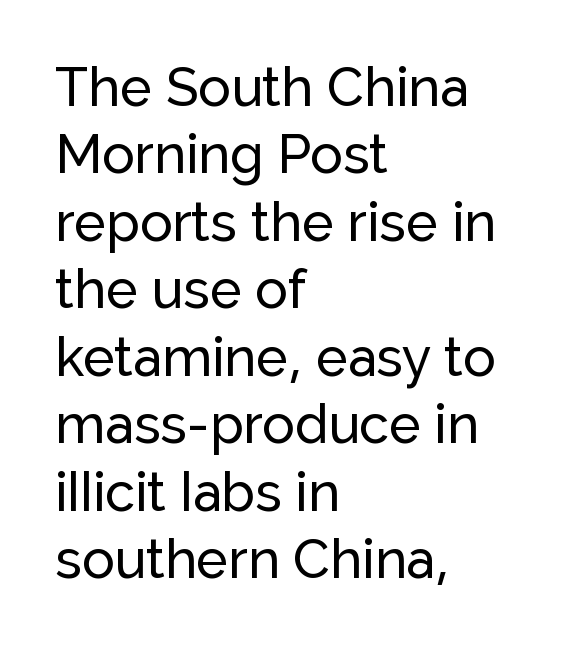
The image shows 54 px sans-serif type, upright; set left-aligned, normal line spacing (1.25x), normal letter spacing, not underlined; low stroke contrast and a medium x-height.
